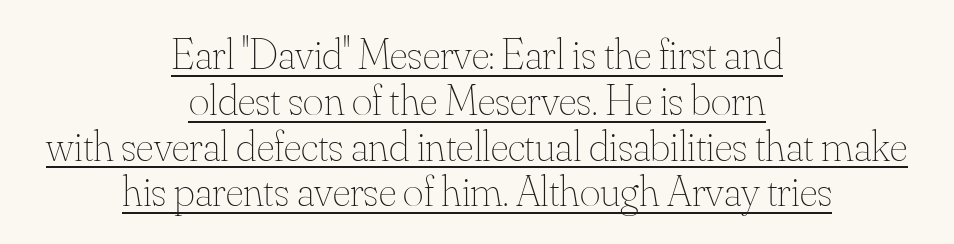
Q: Is the text bold? A: No.
Q: Is the text italic (slanted)? A: No, it is upright.
Q: Is the text underlined? A: Yes.
Q: How is the paragraph aligned? A: Centered.
Q: Is the spacing between letters normal or unusually wide? A: Normal.
Q: Is the spacing between lines tight, normal or loose? A: Tight.
Q: Width (condensed, normal, or wide)? A: Normal.
Q: Stroke contrast? A: Medium.
Q: x-height? A: Small.
Q: Monospaced? A: No.
